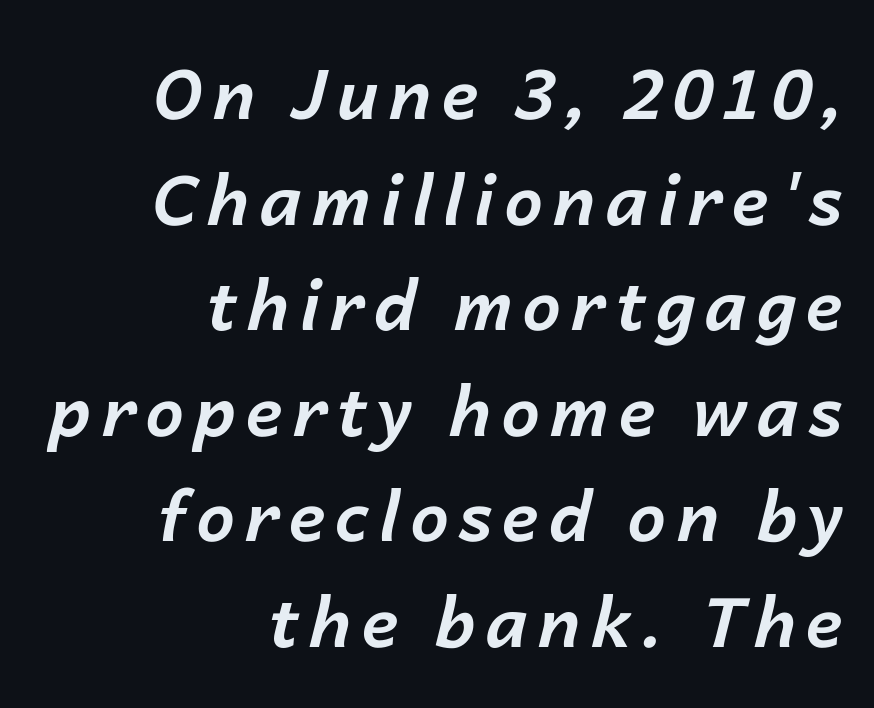
Q: Is the text bold? A: Yes.
Q: Is the text italic (slanted)? A: Yes, it leans right by about 14 degrees.
Q: Is the text underlined? A: No.
Q: How is the paragraph aligned? A: Right-aligned.
Q: Is the spacing between lines tight, normal or loose? A: Normal.
Q: Width (condensed, normal, or wide)? A: Normal.
Q: Stroke contrast? A: Low.
Q: x-height? A: Medium.
Q: Monospaced? A: No.
